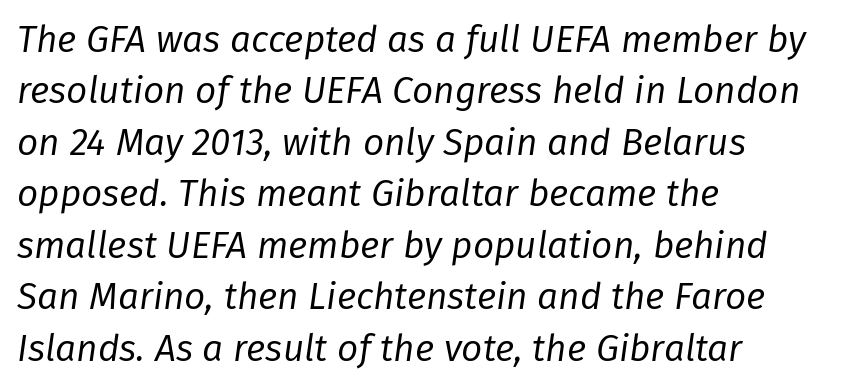
{"italic": "yes", "lean": "right", "slant_degrees": 8, "bold": "no", "weight": "regular", "width": "normal", "stroke_contrast": "low", "x_height": "medium", "monospaced": "no", "underline": "no", "align": "left", "line_spacing": "normal", "line_spacing_ratio": 1.39, "letter_spacing": "normal", "letter_spacing_em": 0.0, "glyph_px": 37}
